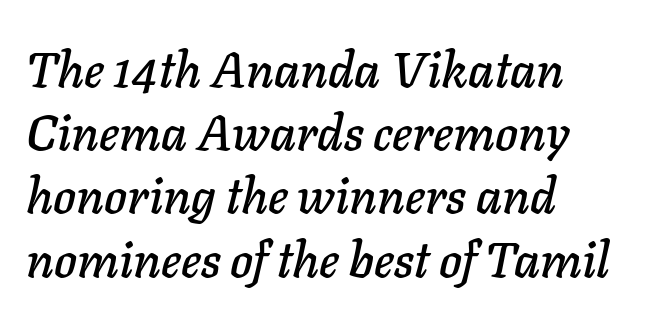
Every character sits at an angle, as italics do. Line beginnings align vertically; line endings do not. Character widths vary here, with narrow letters taking less room than wide ones. Glance below the letters and you will spot only blank space.
